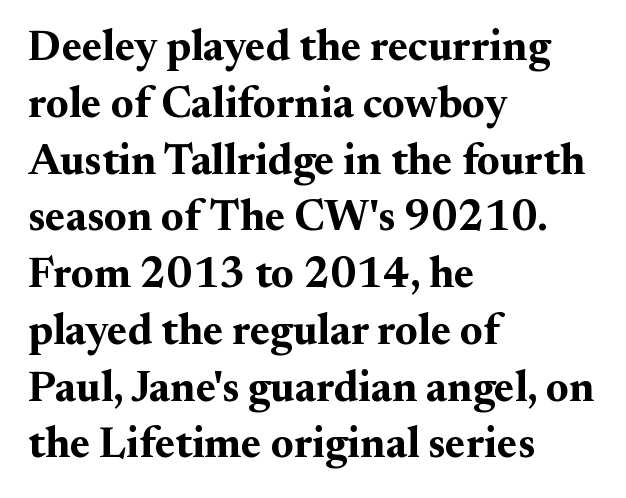
The image shows 43 px bold serif type, upright; set left-aligned, normal line spacing (1.32x), normal letter spacing, not underlined; medium stroke contrast and a small x-height.
